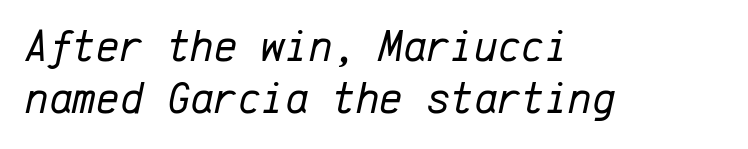
The letterforms sit at book weight or below. Designer's note — italics engaged. The rendering uses typewriter-style spacing with identical character cells. Leftover space on each line is placed entirely after the last word. Compared with typical body copy, the letter spacing here is the same.
